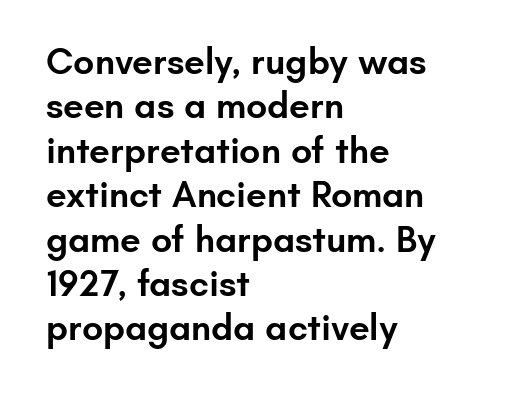
{"serif": "no", "italic": "no", "bold": "semi", "weight": "semibold", "width": "normal", "stroke_contrast": "low", "x_height": "small", "monospaced": "no", "underline": "no", "align": "left", "line_spacing_ratio": 1.2, "letter_spacing": "normal", "letter_spacing_em": 0.0, "glyph_px": 37}
